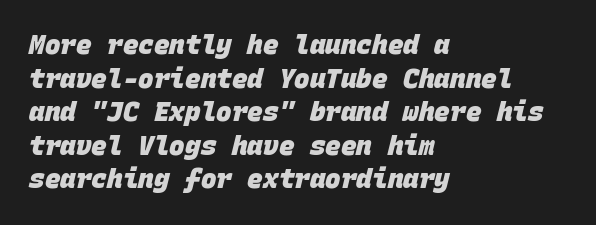
Unmarked baselines from the first word to the last. Line starts are locked; line ends wander. The characters look thick and weighty, a clear bold. Rows of type keep a routine distance in the vertical direction.
